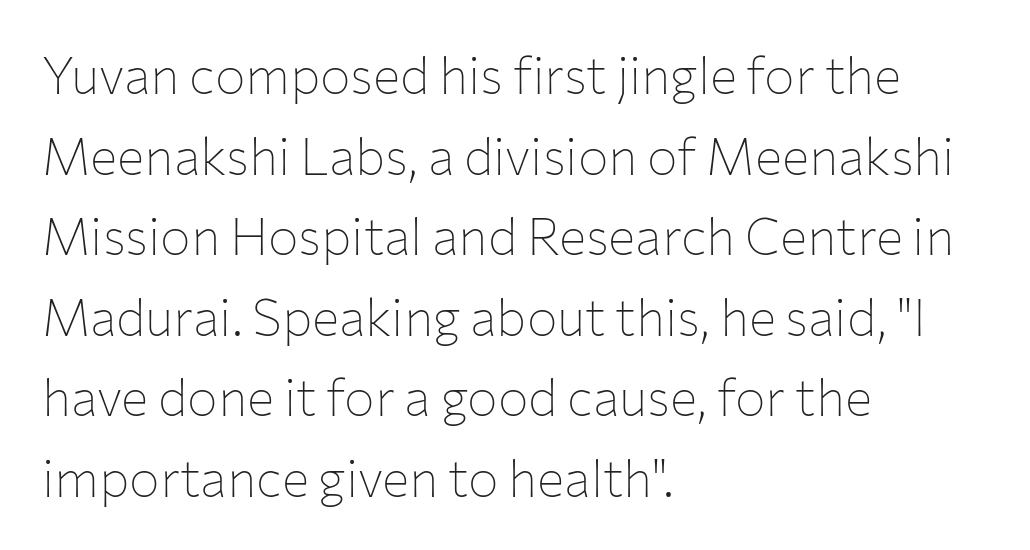
{"serif": "no", "italic": "no", "bold": "no", "weight": "thin", "width": "normal", "stroke_contrast": "low", "x_height": "medium", "monospaced": "no", "underline": "no", "align": "left", "line_spacing": "normal", "line_spacing_ratio": 1.58, "letter_spacing": "normal", "letter_spacing_em": 0.0, "glyph_px": 51}
